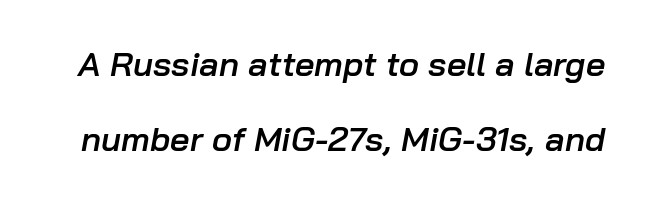
The image shows 34 px semibold type, italic (leaning right); set loose line spacing (2.21x), normal letter spacing, not underlined; low stroke contrast and a medium x-height.
